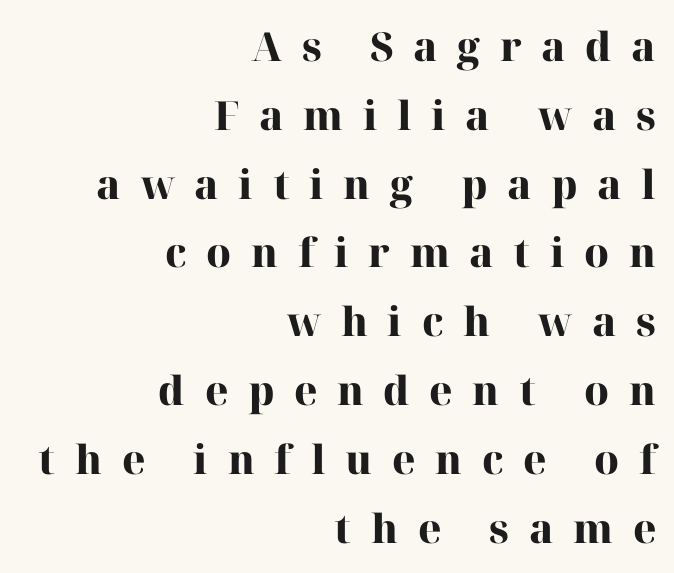
The image shows 40 px heavy serif type, upright; set right-aligned, line spacing 1.72x, unusually wide letter spacing (+0.49 em), not underlined; high stroke contrast and a medium x-height.
